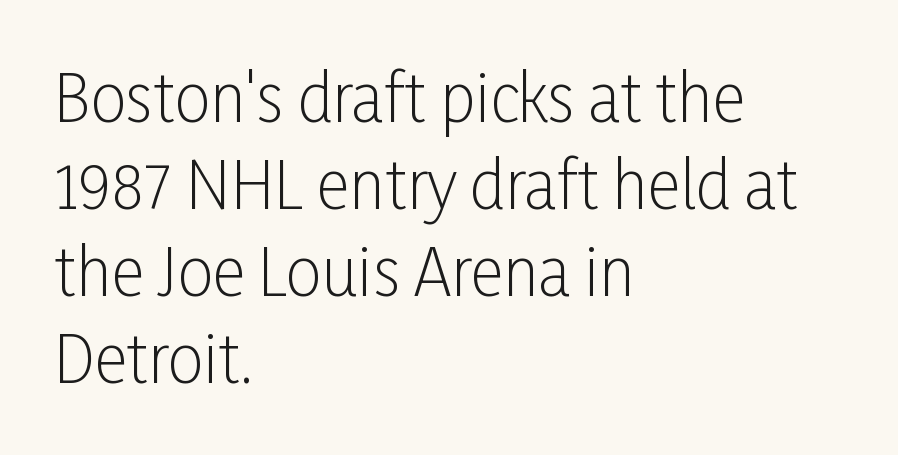
The image shows 64 px light, condensed sans-serif type, upright; set left-aligned, normal line spacing (1.36x), normal letter spacing, not underlined; low stroke contrast and a medium x-height.
